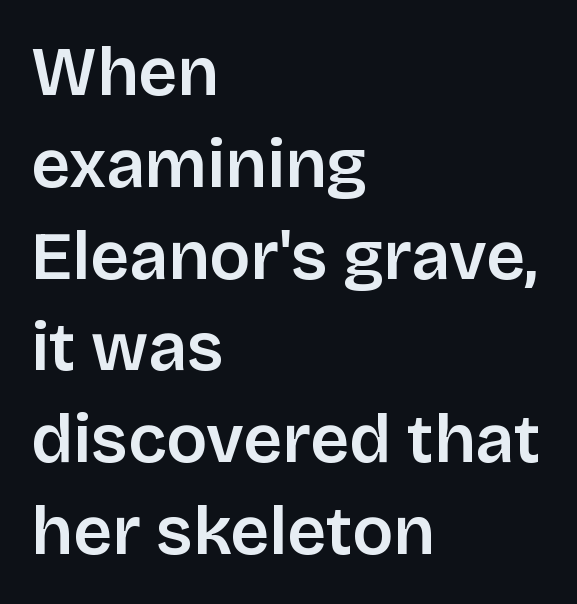
{"serif": "no", "italic": "no", "width": "normal", "stroke_contrast": "low", "x_height": "large", "monospaced": "no", "underline": "no", "align": "left", "line_spacing": "normal", "line_spacing_ratio": 1.35, "letter_spacing": "normal", "letter_spacing_em": 0.0, "glyph_px": 68}
